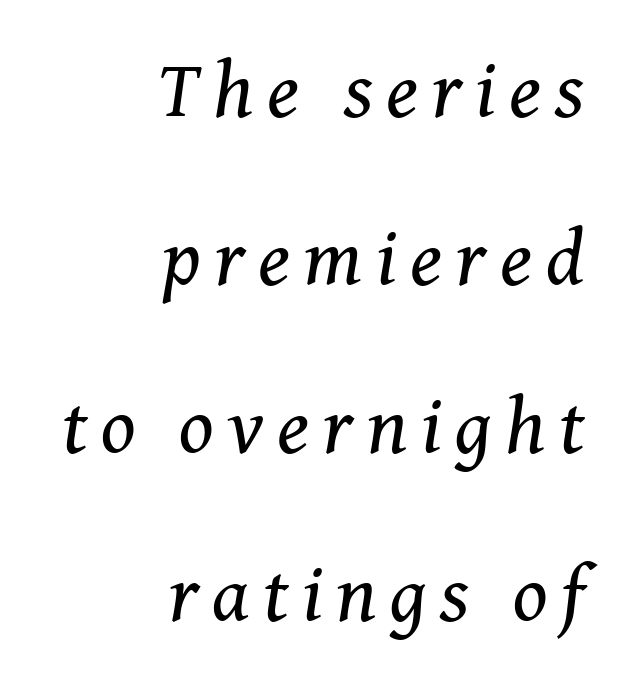
The image shows 80 px regular-weight serif type, italic (leaning right); set right-aligned, loose line spacing (2.1x), not underlined; medium stroke contrast and a medium x-height.
